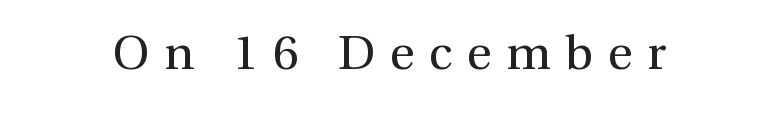
The image shows 48 px regular-weight serif type, upright; set unusually wide letter spacing (+0.3 em), not underlined; a medium x-height.
